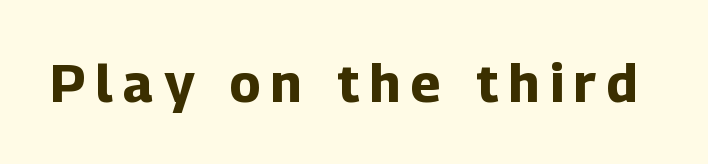
{"serif": "no", "italic": "no", "bold": "yes", "weight": "bold", "width": "normal", "stroke_contrast": "low", "x_height": "medium", "monospaced": "no", "underline": "no", "letter_spacing": "wide", "letter_spacing_em": 0.2, "glyph_px": 53}
